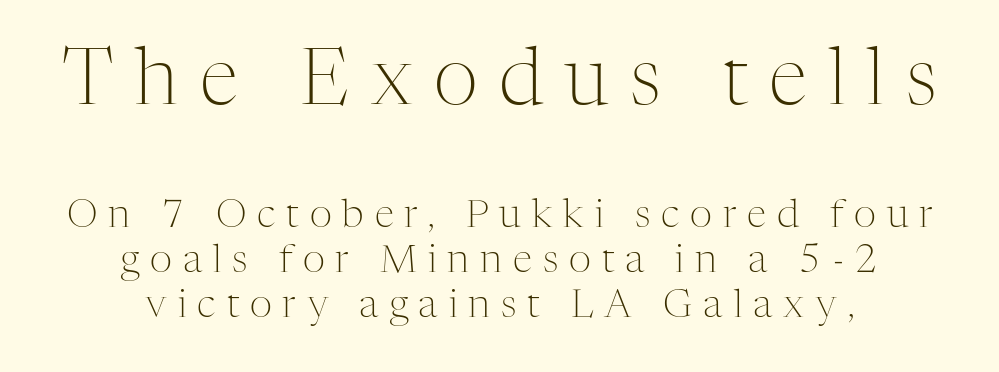
Q: Is the text bold? A: No.
Q: Is the text italic (slanted)? A: No, it is upright.
Q: Is the typeface a serif or a sans-serif typeface? A: Serif.
Q: Is the text underlined? A: No.
Q: How is the paragraph aligned? A: Centered.
Q: Is the spacing between letters normal or unusually wide? A: Unusually wide.
Q: Which block of text is set in a larger size, the first (top) or the second (bottom)? A: The first (top) one.
Q: Width (condensed, normal, or wide)? A: Normal.
Q: Stroke contrast? A: Medium.
Q: x-height? A: Medium.
Q: Monospaced? A: No.
